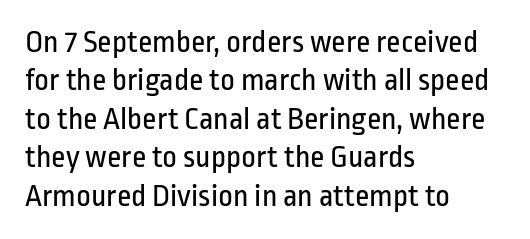
{"serif": "no", "italic": "no", "bold": "no", "weight": "regular", "width": "condensed", "stroke_contrast": "low", "x_height": "medium", "monospaced": "no", "underline": "no", "align": "left", "line_spacing_ratio": 1.2, "letter_spacing": "normal", "letter_spacing_em": 0.0, "glyph_px": 32}
